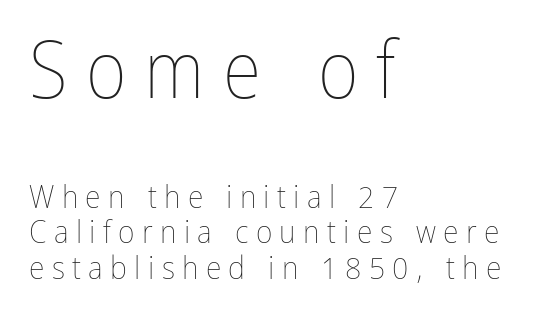
In terms of posture, this sample is upright. Reading down the block, your eye returns to a fixed left position each line. Letters rest on an invisible, unmarked baseline. Cramped leading.
